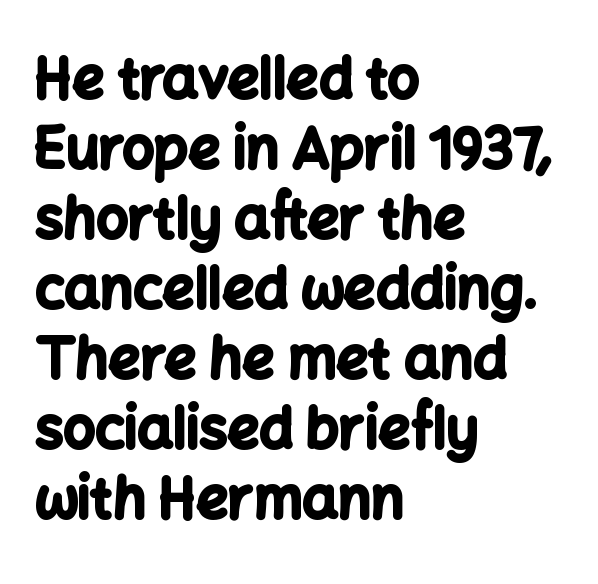
{"serif": "no", "italic": "no", "bold": "yes", "weight": "bold", "width": "normal", "stroke_contrast": "low", "x_height": "medium", "monospaced": "no", "underline": "no", "align": "left", "line_spacing": "normal", "line_spacing_ratio": 1.25, "letter_spacing": "normal", "letter_spacing_em": 0.0, "glyph_px": 56}
